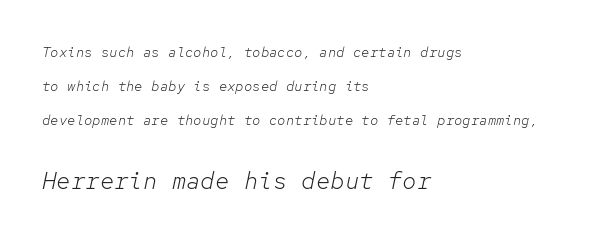
The image shows 24 px text type, italic (leaning right); set left-aligned, loose line spacing (2.44x), normal letter spacing, not underlined; the second (bottom) block is 1.71x larger.
